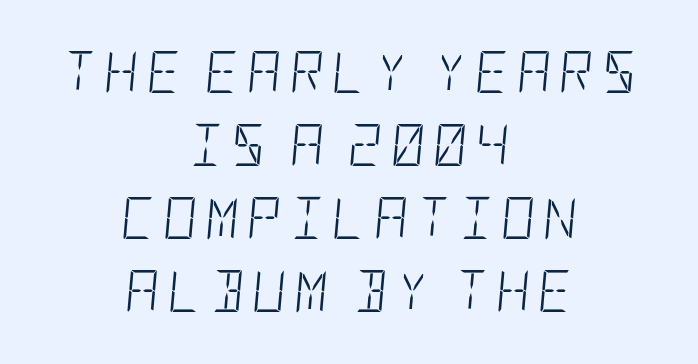
Q: Is the text bold? A: No.
Q: Is the text italic (slanted)? A: Yes, it leans right by about 5 degrees.
Q: Is the text underlined? A: No.
Q: How is the paragraph aligned? A: Centered.
Q: Width (condensed, normal, or wide)? A: Condensed.
Q: Stroke contrast? A: Low.
Q: x-height? A: Large.
